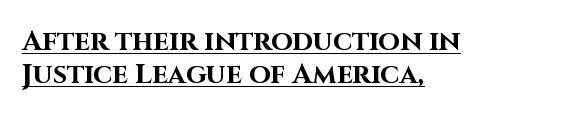
Q: Is the text bold? A: Yes.
Q: Is the text italic (slanted)? A: No, it is upright.
Q: Is the typeface a serif or a sans-serif typeface? A: Sans-serif.
Q: Is the text underlined? A: Yes.
Q: How is the paragraph aligned? A: Left-aligned.
Q: Is the spacing between letters normal or unusually wide? A: Normal.
Q: Width (condensed, normal, or wide)? A: Normal.
Q: Stroke contrast? A: High.
Q: x-height? A: Large.
Q: Monospaced? A: No.
